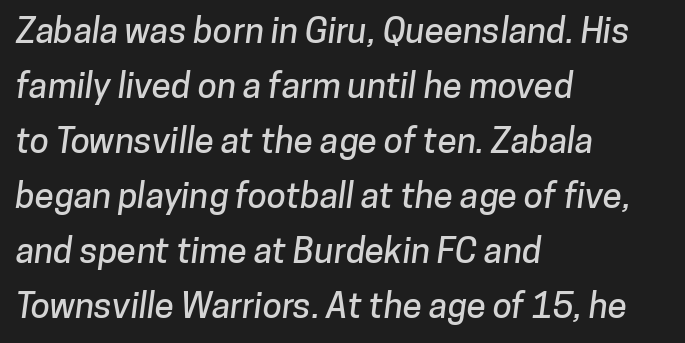
{"serif": "no", "width": "normal", "stroke_contrast": "low", "x_height": "medium", "monospaced": "no", "underline": "no", "align": "left", "line_spacing": "normal", "line_spacing_ratio": 1.57, "letter_spacing": "normal", "letter_spacing_em": 0.0, "glyph_px": 35}
